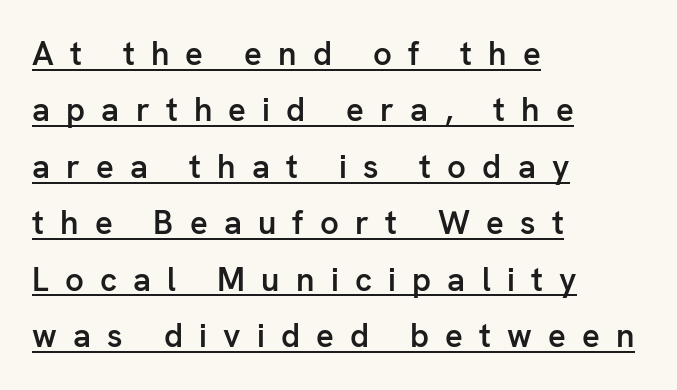
Q: Is the text bold? A: Semi-bold.
Q: Is the text italic (slanted)? A: No, it is upright.
Q: Is the typeface a serif or a sans-serif typeface? A: Sans-serif.
Q: Is the text underlined? A: Yes.
Q: How is the paragraph aligned? A: Left-aligned.
Q: Is the spacing between letters normal or unusually wide? A: Unusually wide.
Q: Width (condensed, normal, or wide)? A: Normal.
Q: Stroke contrast? A: Low.
Q: x-height? A: Medium.
Q: Monospaced? A: No.
